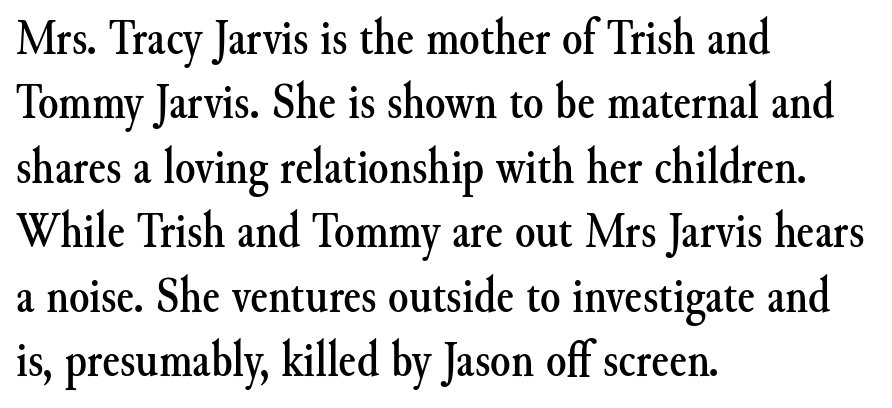
Q: Is the text italic (slanted)? A: No, it is upright.
Q: Is the typeface a serif or a sans-serif typeface? A: Serif.
Q: Is the text underlined? A: No.
Q: How is the paragraph aligned? A: Left-aligned.
Q: Is the spacing between letters normal or unusually wide? A: Normal.
Q: Width (condensed, normal, or wide)? A: Normal.
Q: Stroke contrast? A: Medium.
Q: x-height? A: Small.
Q: Monospaced? A: No.
